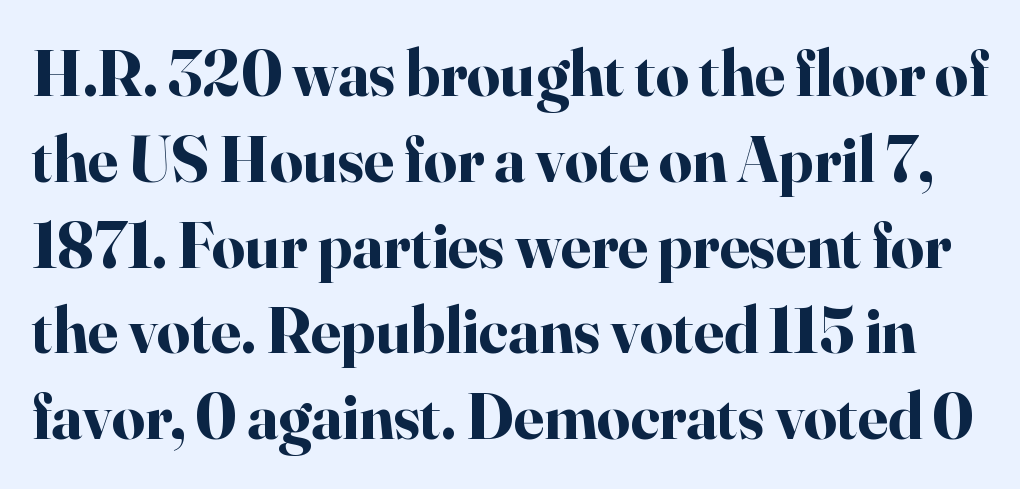
The image shows 65 px bold serif type, upright; set normal line spacing (1.32x), normal letter spacing, not underlined; high stroke contrast and a small x-height.
